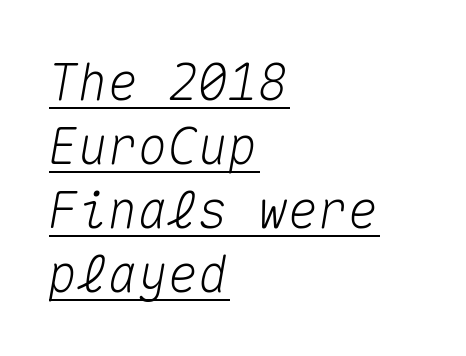
Q: Is the text italic (slanted)? A: Yes, it leans right by about 10 degrees.
Q: Is the text underlined? A: Yes.
Q: How is the paragraph aligned? A: Left-aligned.
Q: Is the spacing between letters normal or unusually wide? A: Normal.
Q: Is the spacing between lines tight, normal or loose? A: Normal.
Q: Width (condensed, normal, or wide)? A: Normal.
Q: Stroke contrast? A: Medium.
Q: x-height? A: Medium.
Q: Monospaced? A: Yes.
